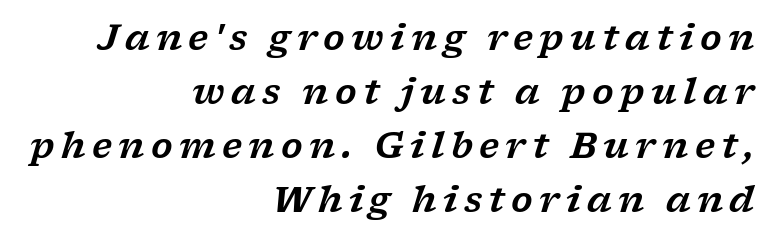
Q: Is the text italic (slanted)? A: Yes, it leans right by about 17 degrees.
Q: Is the typeface a serif or a sans-serif typeface? A: Serif.
Q: Is the text underlined? A: No.
Q: How is the paragraph aligned? A: Right-aligned.
Q: Is the spacing between lines tight, normal or loose? A: Normal.
Q: Width (condensed, normal, or wide)? A: Wide.
Q: Stroke contrast? A: Low.
Q: x-height? A: Medium.
Q: Monospaced? A: No.
